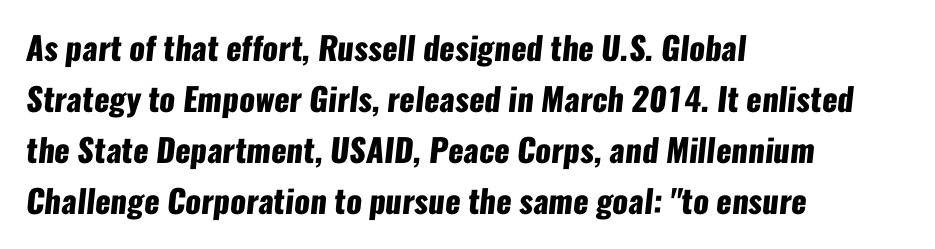
{"serif": "no", "bold": "yes", "weight": "heavy", "width": "condensed", "stroke_contrast": "low", "x_height": "medium", "monospaced": "no", "underline": "no", "align": "left", "line_spacing": "normal", "line_spacing_ratio": 1.59, "letter_spacing": "normal", "letter_spacing_em": 0.0, "glyph_px": 32}
